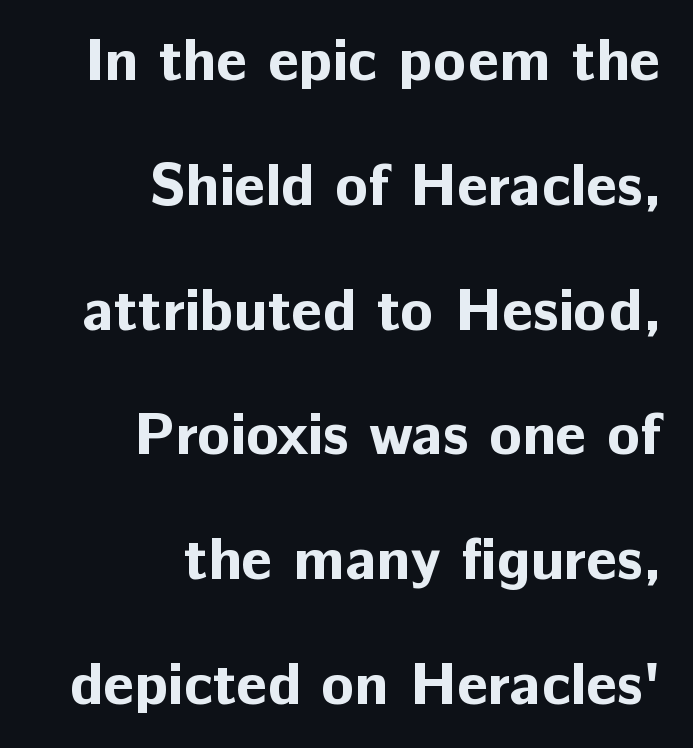
{"serif": "no", "italic": "no", "bold": "yes", "weight": "bold", "width": "normal", "stroke_contrast": "low", "x_height": "medium", "monospaced": "no", "underline": "no", "align": "right", "line_spacing": "loose", "line_spacing_ratio": 2.08, "letter_spacing": "normal", "letter_spacing_em": 0.0, "glyph_px": 60}
